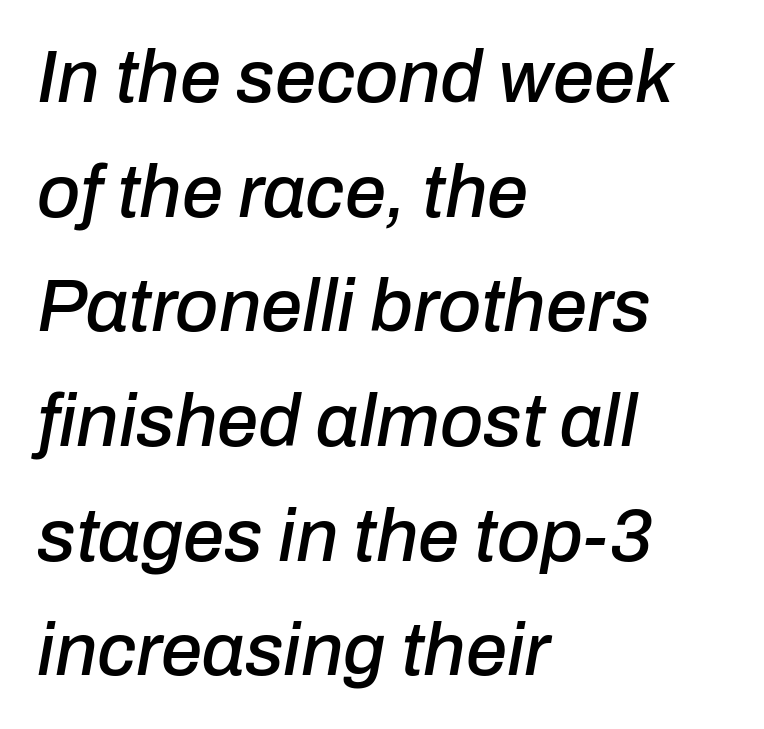
The horizontal fit of the characters is conventional and even. Posture: slanted. A normal amount of white space separates one row of letters from the next. Each letter keeps its own natural width here, so spacing adapts to shape. In CSS terms this would be text-align: left. Quick note: underline off.
